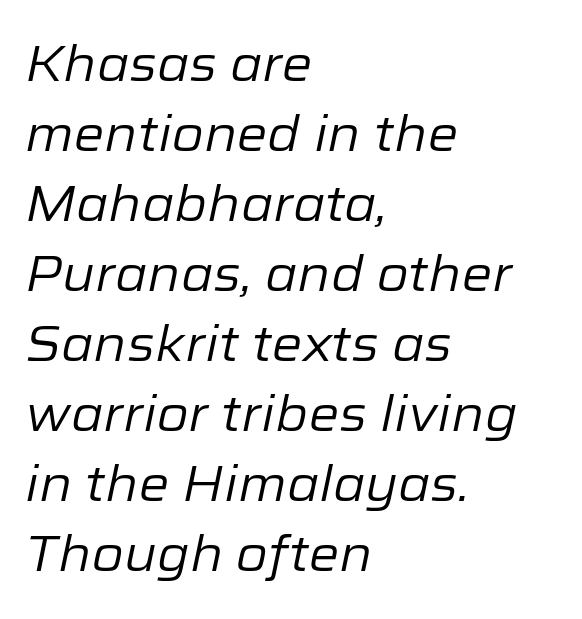
Q: Is the text bold? A: No.
Q: Is the text italic (slanted)? A: Yes, it leans right by about 12 degrees.
Q: Is the text underlined? A: No.
Q: How is the paragraph aligned? A: Left-aligned.
Q: Is the spacing between letters normal or unusually wide? A: Normal.
Q: Is the spacing between lines tight, normal or loose? A: Normal.
Q: Width (condensed, normal, or wide)? A: Normal.
Q: Stroke contrast? A: Low.
Q: x-height? A: Medium.
Q: Monospaced? A: No.
